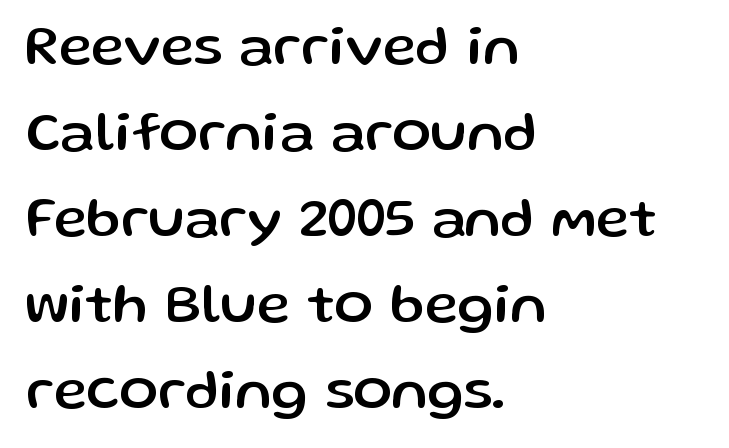
The image shows 57 px sans-serif type, upright; set left-aligned, normal line spacing (1.51x), normal letter spacing, not underlined; low stroke contrast and a medium x-height.
